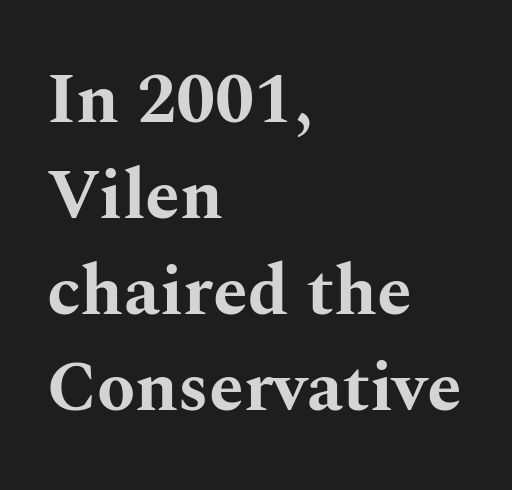
You could not count columns in this text — the font is proportionally spaced. The face used here has the dense, thick strokes of a bold. The specimen reads as upright at a glance. Typographically, this falls in the serif category.
